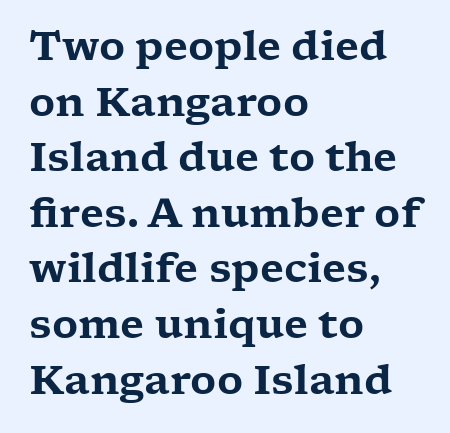
{"serif": "yes", "italic": "no", "width": "wide", "stroke_contrast": "low", "x_height": "medium", "monospaced": "no", "underline": "no", "align": "left", "line_spacing": "normal", "line_spacing_ratio": 1.39, "letter_spacing": "normal", "letter_spacing_em": 0.0, "glyph_px": 40}
